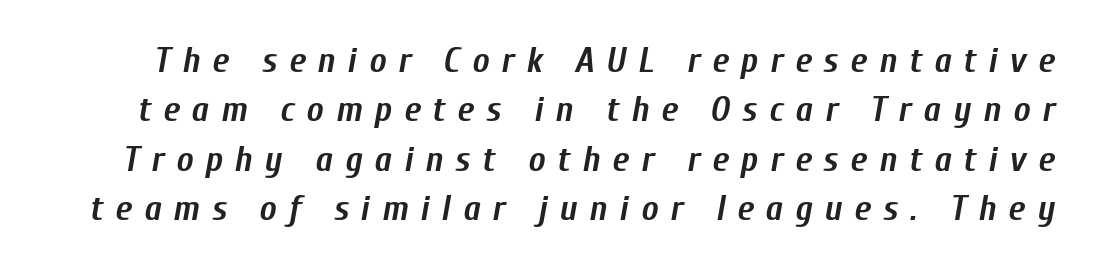
Is this a fixed-width face? No — the glyphs have proportional, varying widths. Loose tracking; the words dissolve into strings of separated letters. Has an underline been added? It has not. This is heavy type, rendered in bold. How would I describe the line gaps? Plain and ordinary. Every character sits at an angle, as italics do.
